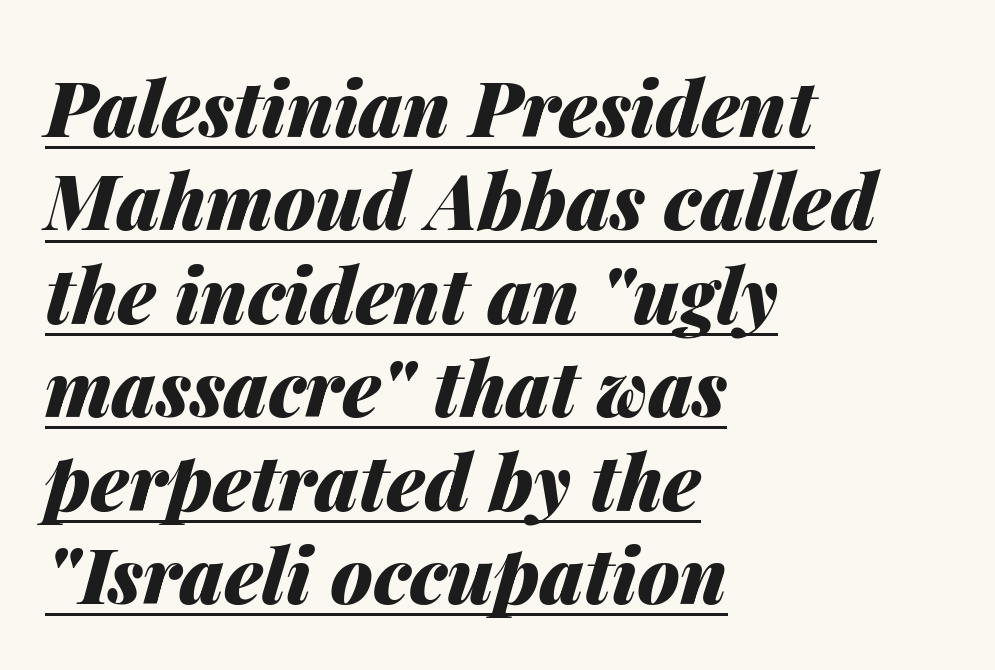
{"italic": "yes", "lean": "right", "slant_degrees": 14, "bold": "yes", "weight": "heavy", "width": "normal", "stroke_contrast": "medium", "x_height": "medium", "monospaced": "no", "underline": "yes", "align": "left", "line_spacing_ratio": 1.23, "letter_spacing": "normal", "letter_spacing_em": 0.0, "glyph_px": 76}
